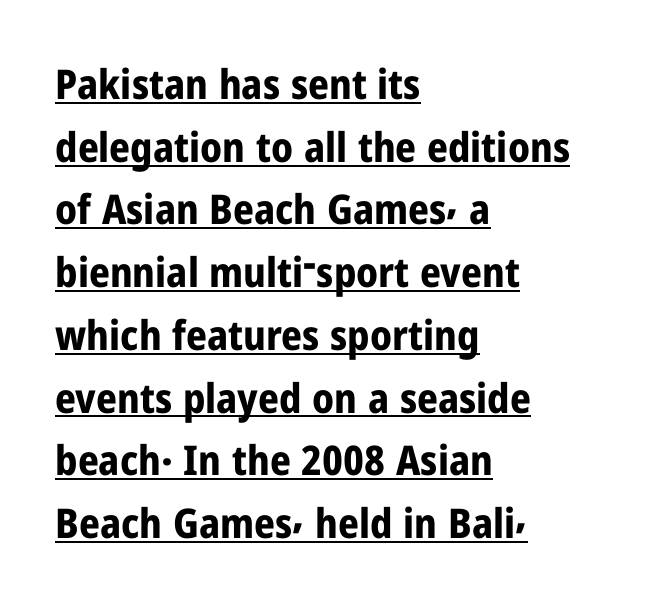
The image shows 41 px bold, condensed sans-serif type, upright; set left-aligned, normal line spacing (1.53x), normal letter spacing, underlined; low stroke contrast and a medium x-height.
